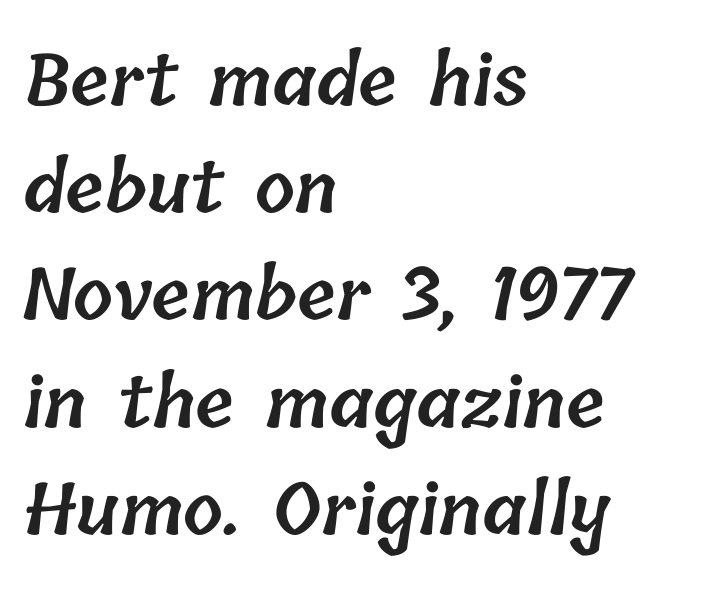
The vertical gap from one line to the next is medium. Here the glyphs are tracked normally, forming tight word shapes. This rendering features lettering with no underline. Caption: semibold face, moderately heavy strokes. Line starts are locked; line ends wander. Note the varied advance widths — an 'i' is clearly narrower than an 'm'.
